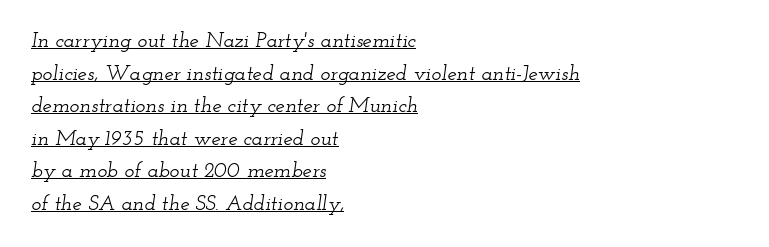
Q: Is the text italic (slanted)? A: Yes, it leans right by about 12 degrees.
Q: Is the text underlined? A: Yes.
Q: How is the paragraph aligned? A: Left-aligned.
Q: Is the spacing between letters normal or unusually wide? A: Normal.
Q: Is the spacing between lines tight, normal or loose? A: Normal.
